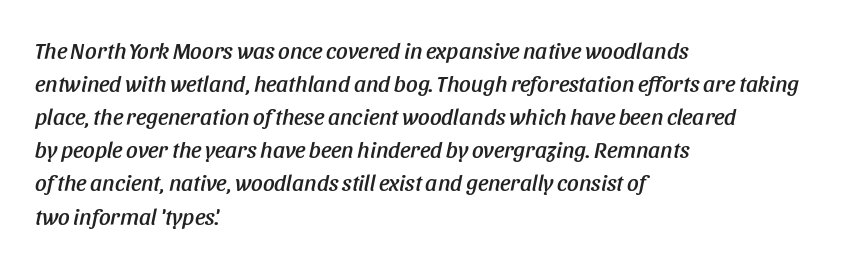
The lines in this sample share a left origin and differ only in where they stop. The passage shown has conventional tracking throughout. Notice how the stems are inclined rather than vertical — that's the hallmark of italics. Words float on clear page, feet unadorned. These lines sit exactly where default settings would place them.
